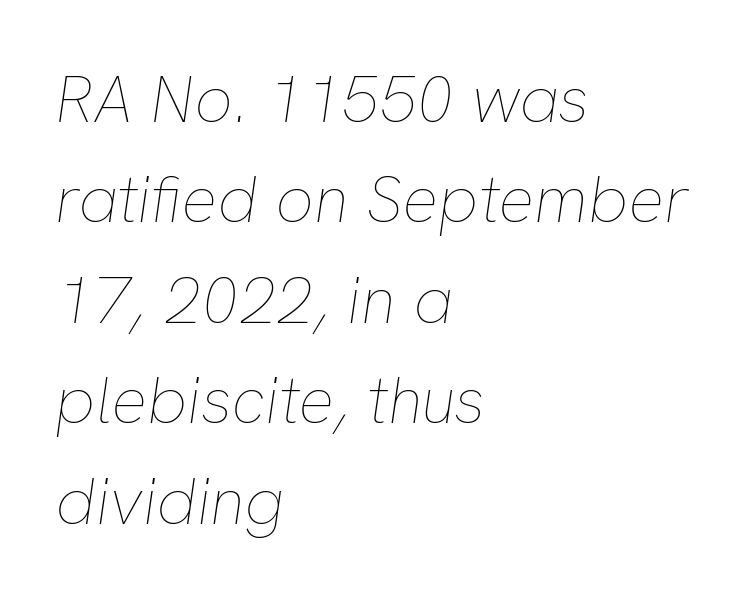
The passage shown is typed in a proportional face where columns would drift. The lettering tilts uniformly, giving the passage an italic look. Left-aligned paragraph, ragged on the right. The typesetting does not lean heavy: it is not bold. Anything drawn beneath the words? Only blank space.
